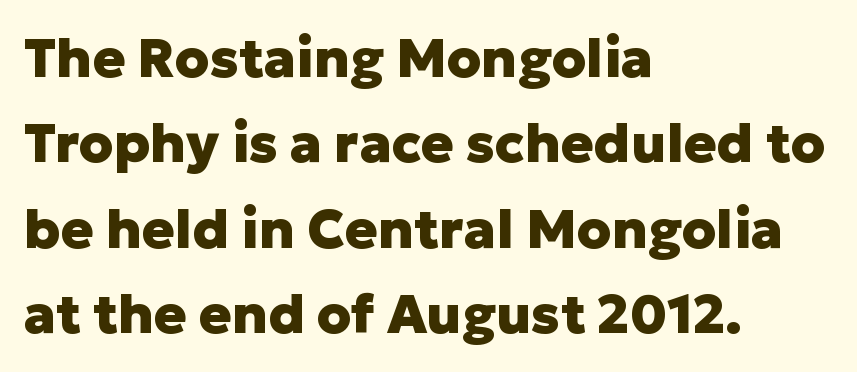
The image shows 54 px heavy sans-serif type, upright; set left-aligned, normal line spacing (1.58x), normal letter spacing, not underlined; low stroke contrast and a medium x-height.
